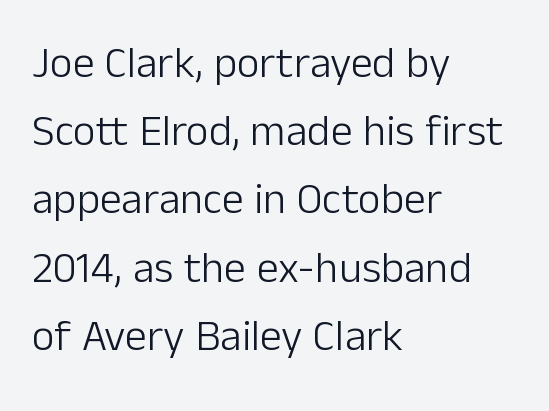
This reads as an unemphasized weight, regular at the heaviest. Posture: straight, roman, zero tilt. The face used here is proportionally spaced, like ordinary book or web type. Just letters on the line, the space beneath them empty.
